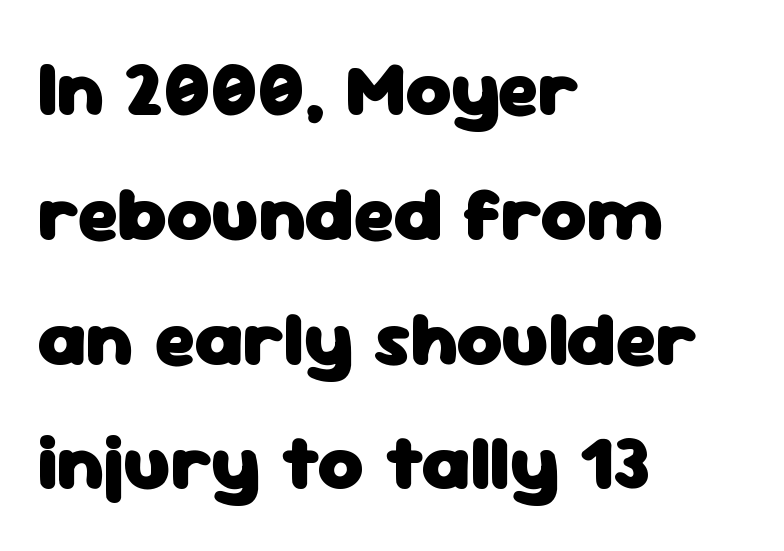
The image shows 78 px heavy sans-serif type, upright; set left-aligned, normal line spacing (1.6x), normal letter spacing, not underlined; low stroke contrast and a medium x-height.
